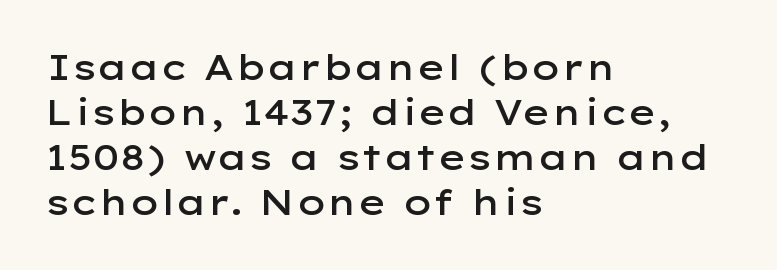
The vertical gap from one line to the next is medium. The font is running at a semibold setting, under full bold. The space directly below the letters is spotless. Letterform terminals end flat and unadorned throughout the passage. Notice how the stems are strictly vertical — no italics here. The lines in this sample share a left origin and differ only in where they stop.
